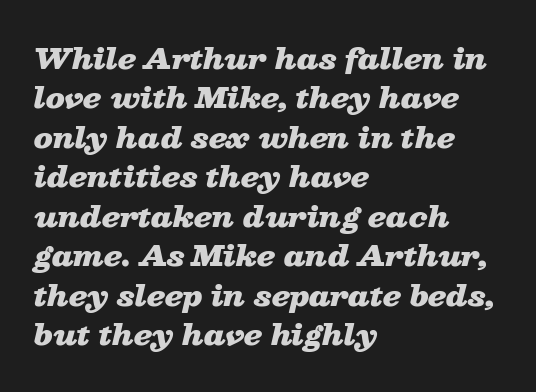
Q: Is the text bold? A: Yes.
Q: Is the text italic (slanted)? A: Yes, it leans right by about 13 degrees.
Q: Is the text underlined? A: No.
Q: How is the paragraph aligned? A: Left-aligned.
Q: Is the spacing between letters normal or unusually wide? A: Normal.
Q: Is the spacing between lines tight, normal or loose? A: Normal.
Q: Width (condensed, normal, or wide)? A: Wide.
Q: Stroke contrast? A: Low.
Q: x-height? A: Medium.
Q: Monospaced? A: No.
